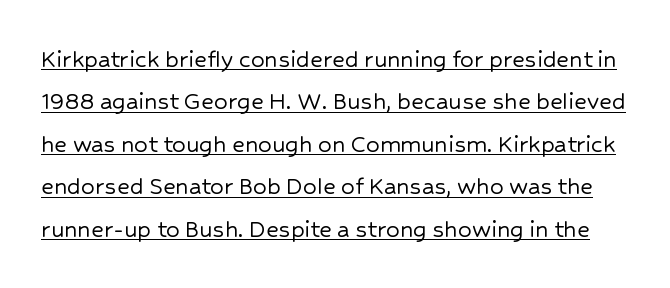
{"italic": "no", "underline": "yes", "line_spacing": "normal", "line_spacing_ratio": 1.57, "letter_spacing": "normal", "letter_spacing_em": 0.0, "glyph_px": 27}
